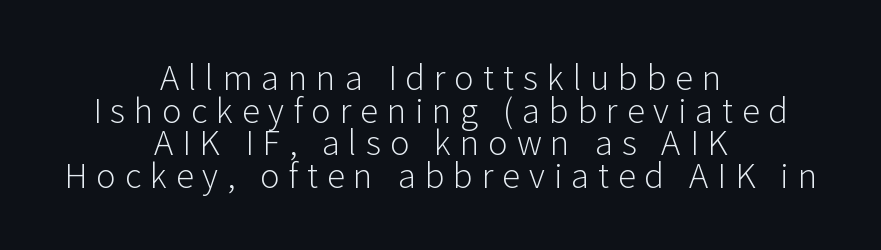
{"serif": "no", "italic": "no", "bold": "no", "weight": "light", "width": "normal", "stroke_contrast": "low", "x_height": "medium", "monospaced": "no", "underline": "no", "align": "center", "line_spacing": "tight", "line_spacing_ratio": 0.99, "letter_spacing": "wide", "letter_spacing_em": 0.27, "glyph_px": 33}
